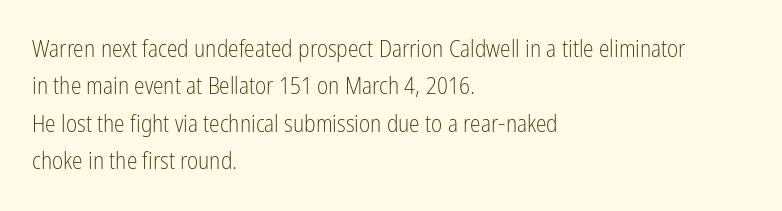
Q: Is the text bold? A: No.
Q: Is the text italic (slanted)? A: No, it is upright.
Q: Is the text underlined? A: No.
Q: How is the paragraph aligned? A: Left-aligned.
Q: Is the spacing between letters normal or unusually wide? A: Normal.
Q: Is the spacing between lines tight, normal or loose? A: Normal.
